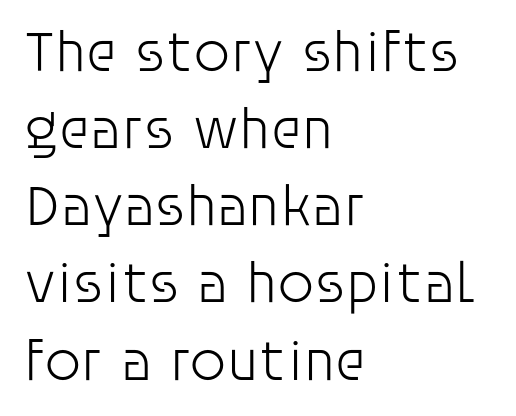
The image shows 58 px light sans-serif type, upright; set left-aligned, normal line spacing (1.33x), normal letter spacing, not underlined; low stroke contrast and a large x-height.
